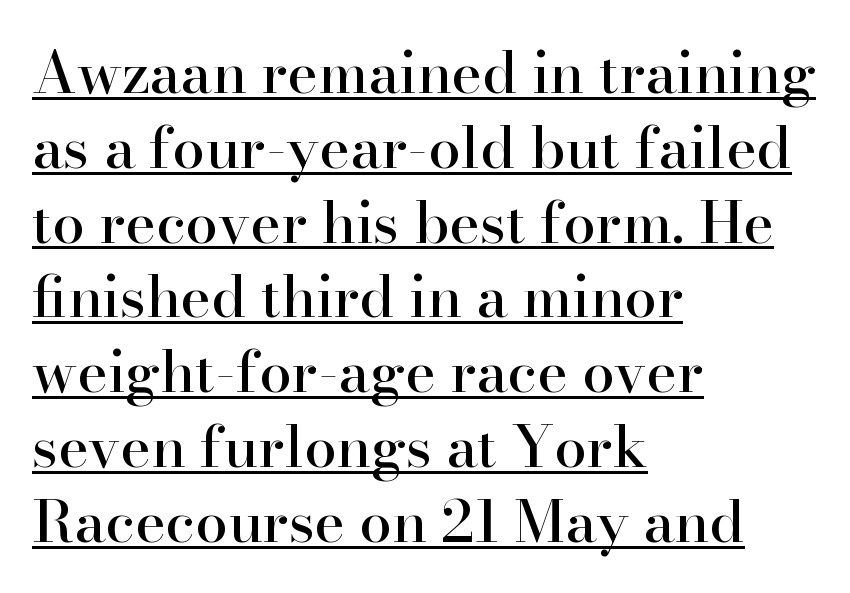
Q: Is the text italic (slanted)? A: No, it is upright.
Q: Is the typeface a serif or a sans-serif typeface? A: Serif.
Q: Is the text underlined? A: Yes.
Q: How is the paragraph aligned? A: Left-aligned.
Q: Is the spacing between letters normal or unusually wide? A: Normal.
Q: Is the spacing between lines tight, normal or loose? A: Normal.
Q: Width (condensed, normal, or wide)? A: Normal.
Q: Stroke contrast? A: High.
Q: x-height? A: Small.
Q: Monospaced? A: No.
